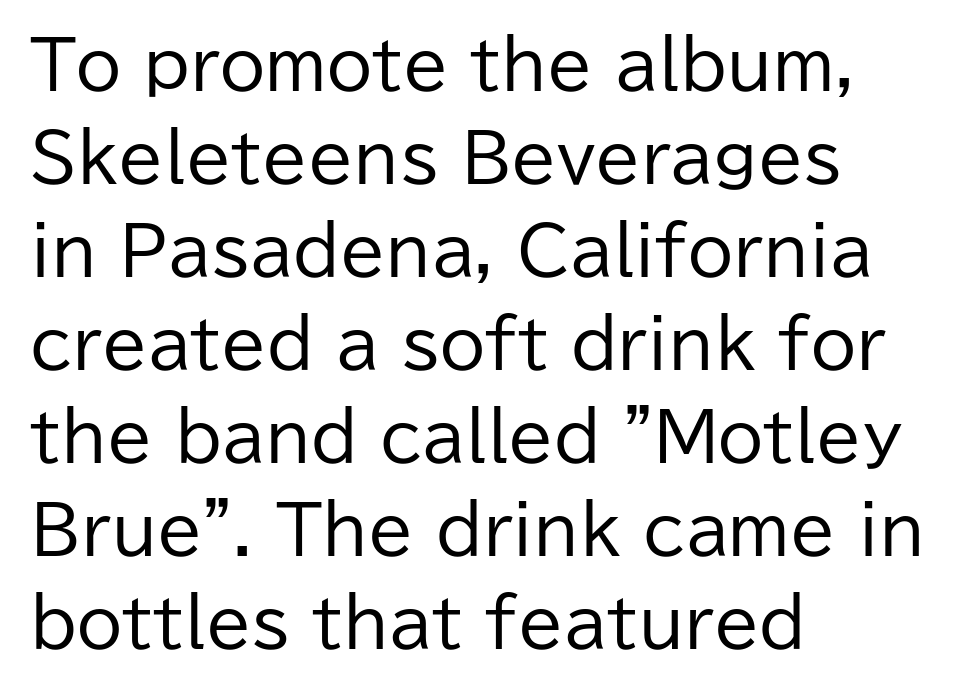
The image shows 66 px regular-weight sans-serif type, upright; set left-aligned, normal line spacing (1.41x), normal letter spacing, not underlined; low stroke contrast and a medium x-height.
